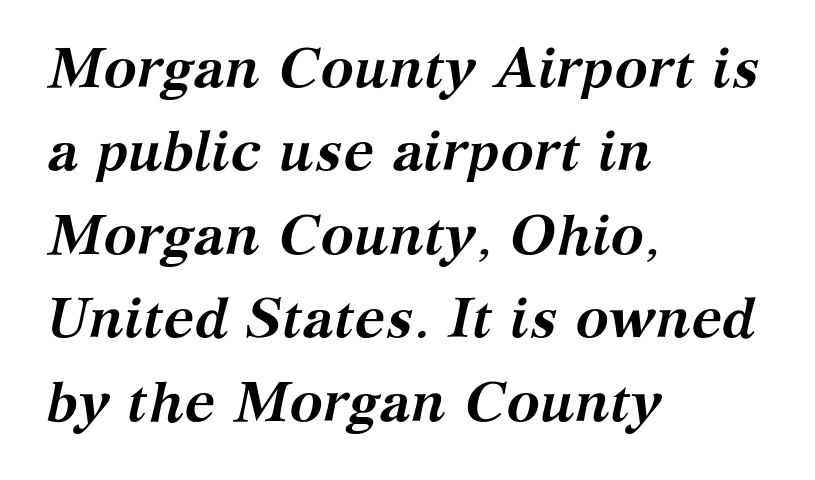
Q: Is the text bold? A: Yes.
Q: Is the text italic (slanted)? A: Yes, it leans right by about 12 degrees.
Q: Is the typeface a serif or a sans-serif typeface? A: Serif.
Q: Is the text underlined? A: No.
Q: How is the paragraph aligned? A: Left-aligned.
Q: Is the spacing between letters normal or unusually wide? A: Normal.
Q: Is the spacing between lines tight, normal or loose? A: Normal.
Q: Width (condensed, normal, or wide)? A: Normal.
Q: Stroke contrast? A: Medium.
Q: x-height? A: Medium.
Q: Monospaced? A: No.
